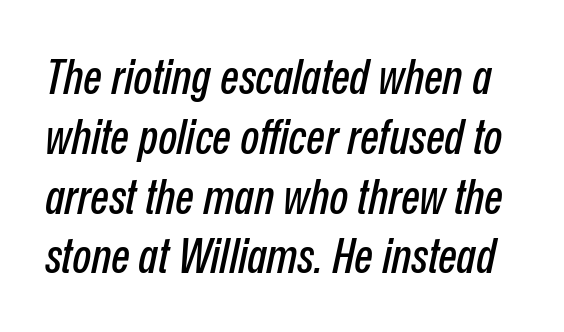
Has an underline been added? It has not. There is no visible air inserted between adjacent glyphs. The letters advance in unequal steps, a hallmark of proportional type. It's the slanting kind of type.
